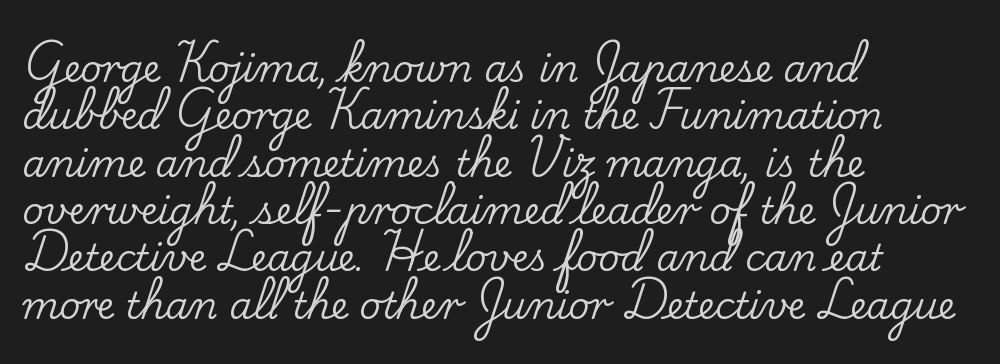
Q: Is the text italic (slanted)? A: Yes.
Q: Is the typeface a serif or a sans-serif typeface? A: Serif.
Q: Is the text underlined? A: No.
Q: How is the paragraph aligned? A: Left-aligned.
Q: Is the spacing between letters normal or unusually wide? A: Normal.
Q: Is the spacing between lines tight, normal or loose? A: Normal.
Q: Width (condensed, normal, or wide)? A: Normal.
Q: Stroke contrast? A: Low.
Q: x-height? A: Small.
Q: Monospaced? A: No.
